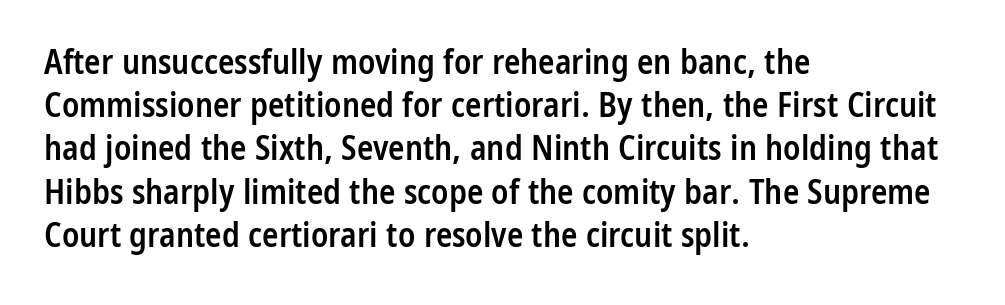
The image shows 34 px semibold, condensed sans-serif type, upright; set left-aligned, normal line spacing (1.27x), normal letter spacing, not underlined; low stroke contrast and a medium x-height.
